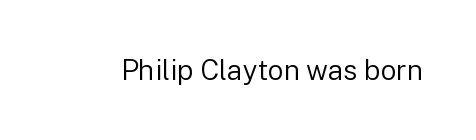
The image shows 28 px regular-weight sans-serif type, upright; set normal letter spacing, not underlined; low stroke contrast and a medium x-height.
